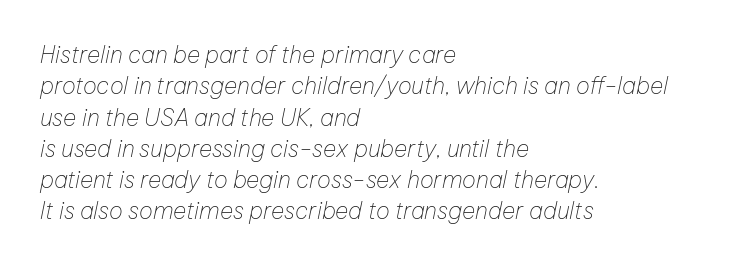
{"italic": "yes", "lean": "right", "slant_degrees": 12, "bold": "no", "underline": "no", "align": "left", "line_spacing": "normal", "line_spacing_ratio": 1.36, "letter_spacing": "normal", "letter_spacing_em": 0.0, "glyph_px": 23}
